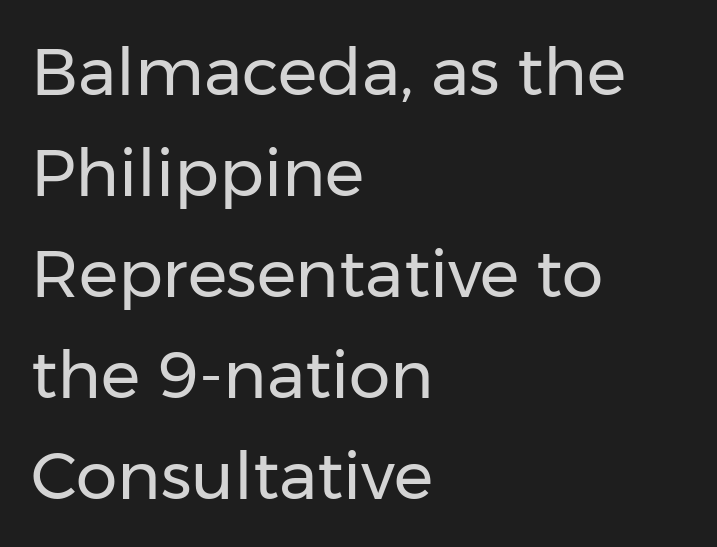
Here the glyphs are tracked normally, forming tight word shapes. These lines were composed using upright roman letters. The line-height multiplier appears to be the usual default. Looks like regular typesetting: each glyph gets only the width it needs. Nothing heavy about these letters — not bold at all. Check the space under the baseline: it is left empty.
